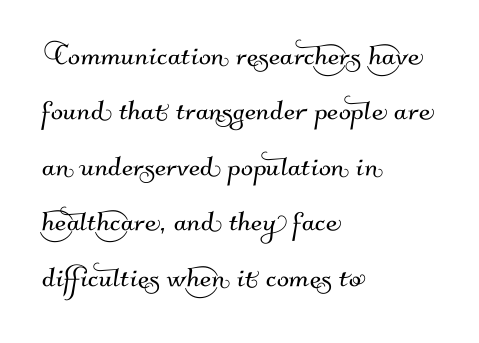
The image shows 36 px sans-serif type; set left-aligned, normal line spacing (1.54x), normal letter spacing, not underlined; medium stroke contrast and a small x-height.
